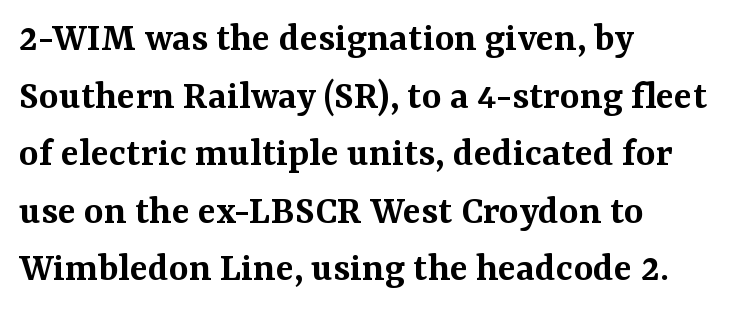
The image shows 42 px semibold serif type, upright; set left-aligned, normal line spacing (1.37x), normal letter spacing, not underlined; medium stroke contrast and a medium x-height.
